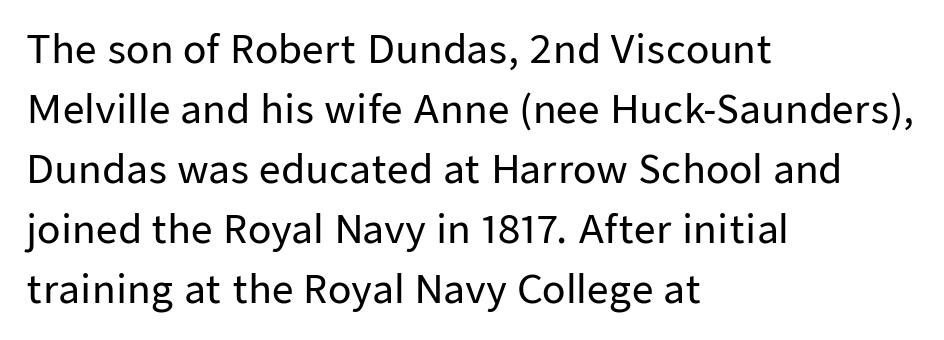
The image shows 38 px sans-serif type, upright; set left-aligned, normal line spacing (1.58x), normal letter spacing, not underlined; low stroke contrast and a medium x-height.
